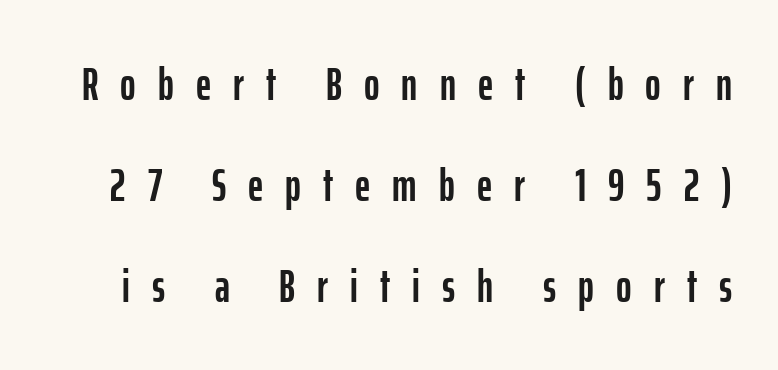
{"serif": "no", "italic": "no", "width": "condensed", "stroke_contrast": "low", "x_height": "medium", "monospaced": "no", "underline": "no", "line_spacing": "loose", "line_spacing_ratio": 2.15, "letter_spacing": "wide", "letter_spacing_em": 0.47, "glyph_px": 47}
